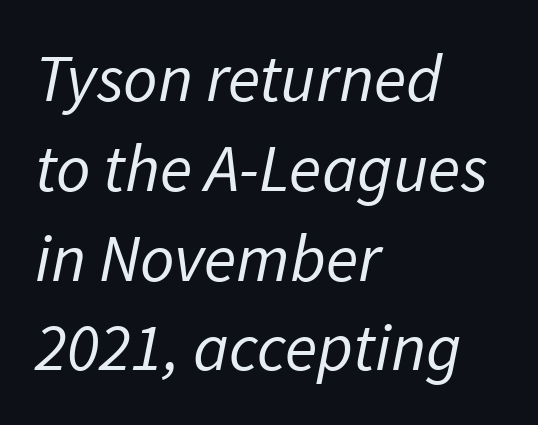
Q: Is the text bold? A: No.
Q: Is the typeface a serif or a sans-serif typeface? A: Sans-serif.
Q: Is the text underlined? A: No.
Q: How is the paragraph aligned? A: Left-aligned.
Q: Is the spacing between letters normal or unusually wide? A: Normal.
Q: Is the spacing between lines tight, normal or loose? A: Normal.
Q: Width (condensed, normal, or wide)? A: Normal.
Q: Stroke contrast? A: Low.
Q: x-height? A: Medium.
Q: Monospaced? A: No.
